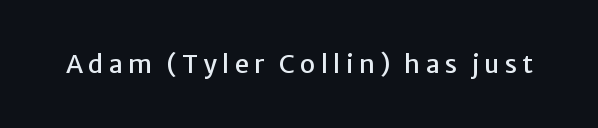
Q: Is the text italic (slanted)? A: No, it is upright.
Q: Is the text underlined? A: No.
Q: Is the spacing between letters normal or unusually wide? A: Unusually wide.
